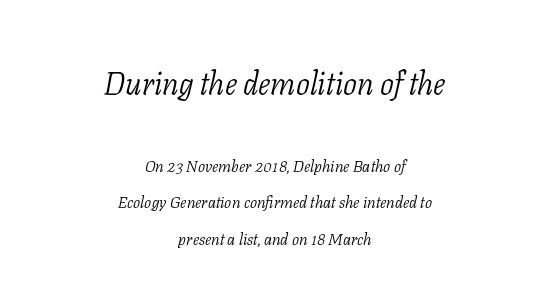
Proportional: the letters do not fall into vertical columns. Descenders hang freely into open space. Yep, that's italic — everything's leaning. In this sample the first text group is rendered at the bigger scale. Serifs: yes, visible at the terminals of the letterforms.
